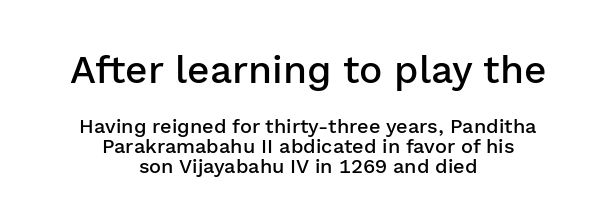
{"serif": "no", "italic": "no", "bold": "semi", "weight": "semibold", "width": "normal", "stroke_contrast": "low", "x_height": "medium", "monospaced": "no", "underline": "no", "align": "center", "line_spacing": "tight", "line_spacing_ratio": 1.01, "letter_spacing": "normal", "letter_spacing_em": 0.0, "larger_block": "first", "size_ratio": 1.95, "glyph_px": 39}
